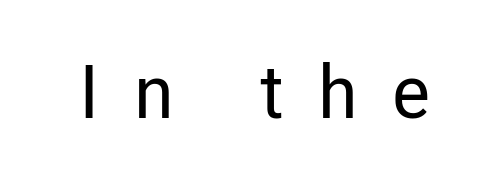
Q: Is the text italic (slanted)? A: No, it is upright.
Q: Is the typeface a serif or a sans-serif typeface? A: Sans-serif.
Q: Is the text underlined? A: No.
Q: Is the spacing between letters normal or unusually wide? A: Unusually wide.
Q: Width (condensed, normal, or wide)? A: Condensed.
Q: Stroke contrast? A: Low.
Q: x-height? A: Medium.
Q: Monospaced? A: No.
